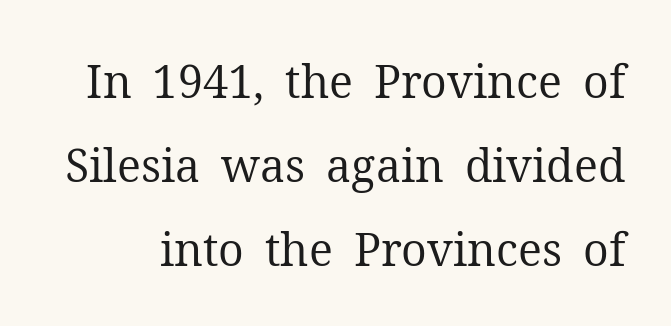
{"serif": "yes", "italic": "no", "bold": "no", "weight": "regular", "width": "normal", "stroke_contrast": "medium", "x_height": "medium", "monospaced": "no", "underline": "no", "line_spacing_ratio": 1.87, "letter_spacing": "normal", "letter_spacing_em": 0.0, "glyph_px": 45}
